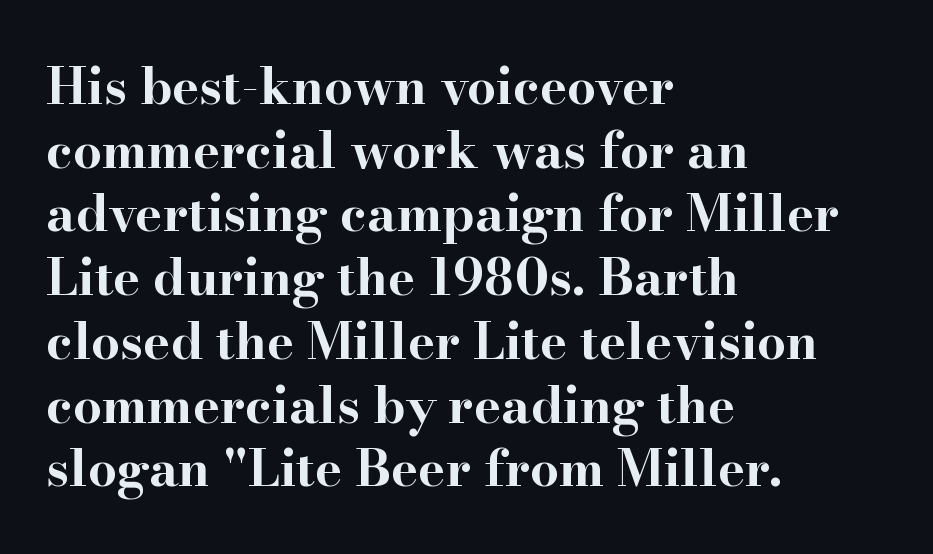
Q: Is the text bold? A: Yes.
Q: Is the text italic (slanted)? A: No, it is upright.
Q: Is the typeface a serif or a sans-serif typeface? A: Serif.
Q: Is the text underlined? A: No.
Q: How is the paragraph aligned? A: Left-aligned.
Q: Is the spacing between letters normal or unusually wide? A: Normal.
Q: Is the spacing between lines tight, normal or loose? A: Normal.
Q: Width (condensed, normal, or wide)? A: Wide.
Q: Stroke contrast? A: High.
Q: x-height? A: Small.
Q: Monospaced? A: No.
